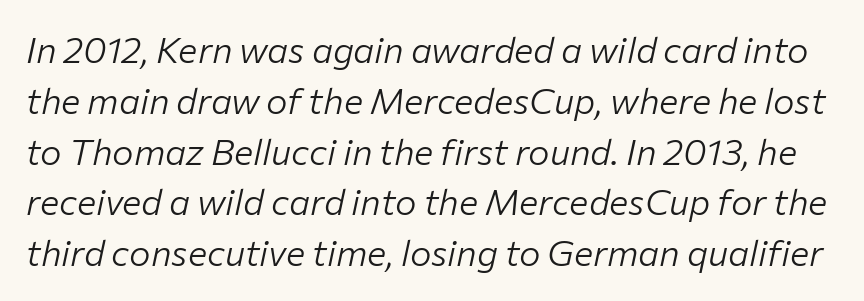
Q: Is the text bold? A: No.
Q: Is the text italic (slanted)? A: Yes, it leans right by about 12 degrees.
Q: Is the text underlined? A: No.
Q: Is the spacing between letters normal or unusually wide? A: Normal.
Q: Is the spacing between lines tight, normal or loose? A: Normal.
Q: Width (condensed, normal, or wide)? A: Normal.
Q: Stroke contrast? A: Low.
Q: x-height? A: Medium.
Q: Monospaced? A: No.
